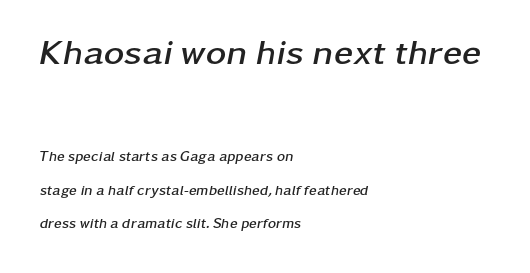
{"italic": "yes", "lean": "right", "slant_degrees": 11, "bold": "yes", "weight": "semibold", "width": "wide", "stroke_contrast": "low", "x_height": "medium", "monospaced": "no", "underline": "no", "align": "left", "line_spacing": "loose", "line_spacing_ratio": 2.38, "letter_spacing": "normal", "letter_spacing_em": 0.0, "larger_block": "first", "size_ratio": 2.5, "glyph_px": 35}
